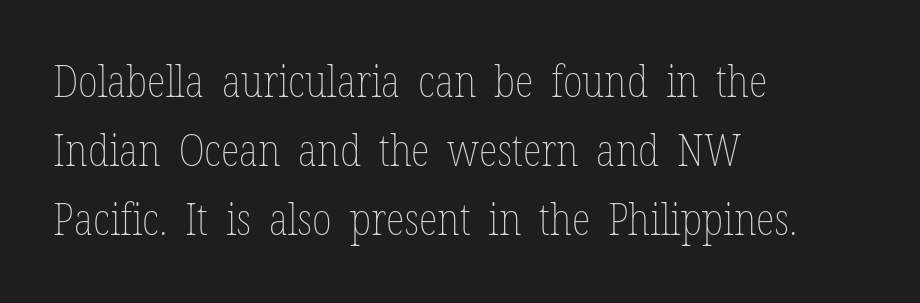
{"italic": "no", "bold": "no", "weight": "thin", "width": "condensed", "stroke_contrast": "low", "x_height": "medium", "monospaced": "no", "underline": "no", "align": "left", "line_spacing": "normal", "line_spacing_ratio": 1.57, "letter_spacing": "normal", "letter_spacing_em": 0.0, "glyph_px": 44}
